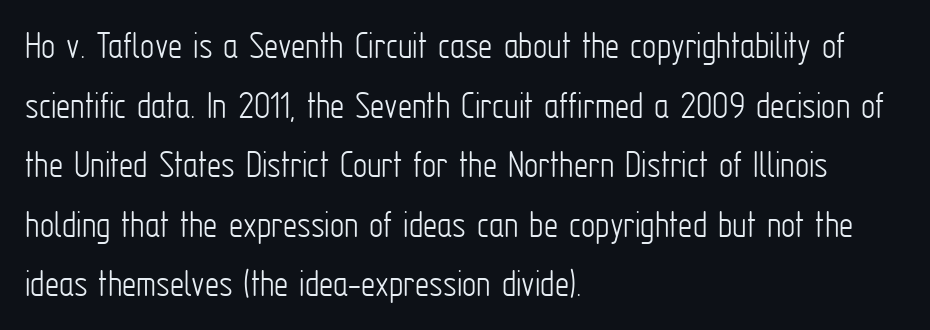
The image shows 40 px light, condensed sans-serif type, upright; set left-aligned, normal line spacing (1.49x), normal letter spacing, not underlined; low stroke contrast and a medium x-height.
